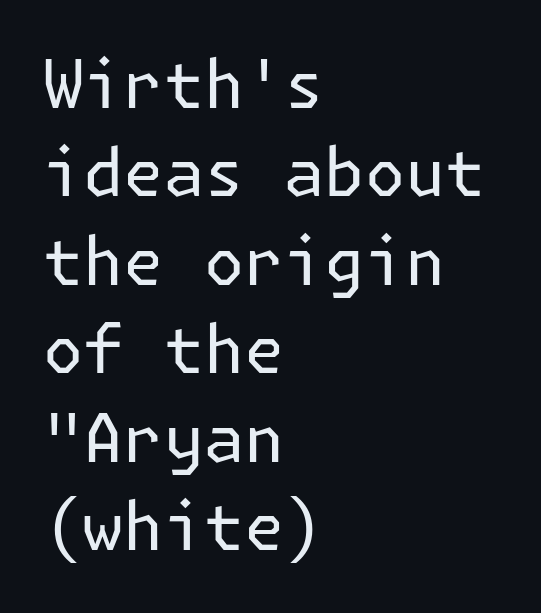
Q: Is the text bold? A: No.
Q: Is the text italic (slanted)? A: No, it is upright.
Q: Is the typeface a serif or a sans-serif typeface? A: Sans-serif.
Q: Is the text underlined? A: No.
Q: How is the paragraph aligned? A: Left-aligned.
Q: Is the spacing between letters normal or unusually wide? A: Normal.
Q: Is the spacing between lines tight, normal or loose? A: Normal.
Q: Width (condensed, normal, or wide)? A: Normal.
Q: Stroke contrast? A: Low.
Q: x-height? A: Medium.
